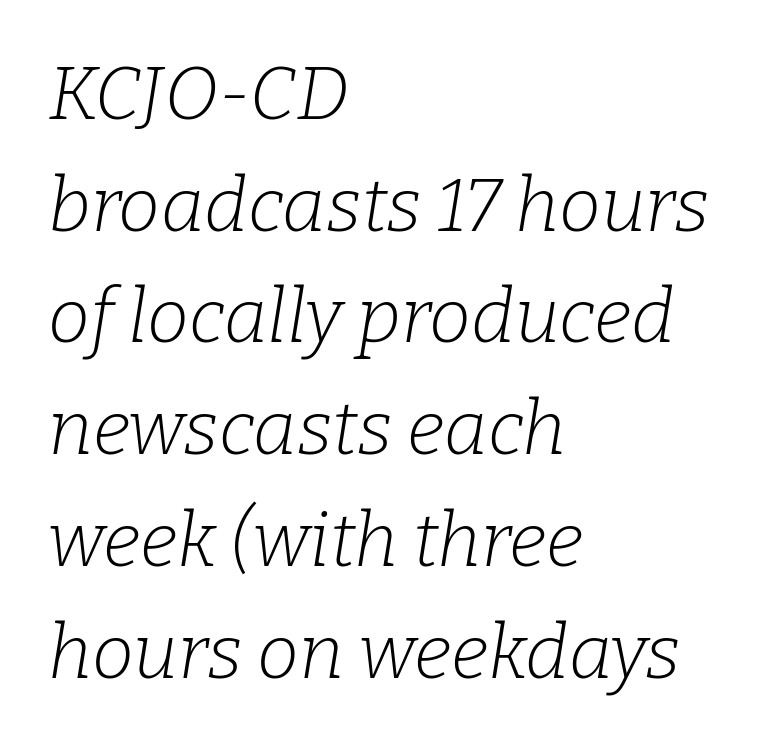
Q: Is the text bold? A: No.
Q: Is the text italic (slanted)? A: Yes, it leans right by about 9 degrees.
Q: Is the typeface a serif or a sans-serif typeface? A: Serif.
Q: Is the text underlined? A: No.
Q: How is the paragraph aligned? A: Left-aligned.
Q: Is the spacing between letters normal or unusually wide? A: Normal.
Q: Is the spacing between lines tight, normal or loose? A: Normal.
Q: Width (condensed, normal, or wide)? A: Normal.
Q: Stroke contrast? A: Low.
Q: x-height? A: Medium.
Q: Monospaced? A: No.
